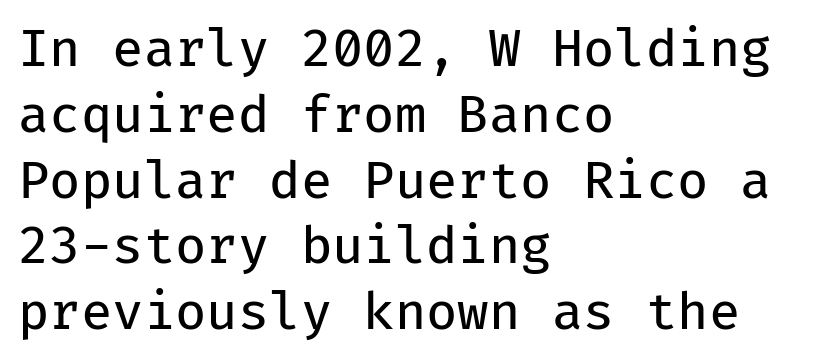
Q: Is the text bold? A: No.
Q: Is the text italic (slanted)? A: No, it is upright.
Q: Is the typeface a serif or a sans-serif typeface? A: Sans-serif.
Q: Is the text underlined? A: No.
Q: How is the paragraph aligned? A: Left-aligned.
Q: Is the spacing between letters normal or unusually wide? A: Normal.
Q: Is the spacing between lines tight, normal or loose? A: Normal.
Q: Width (condensed, normal, or wide)? A: Normal.
Q: Stroke contrast? A: Low.
Q: x-height? A: Medium.
Q: Monospaced? A: Yes.
